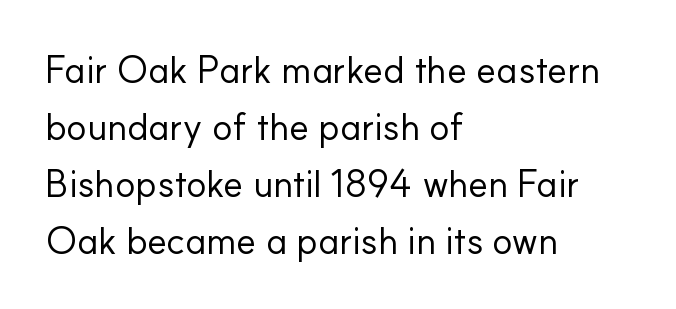
The image shows 38 px regular-weight sans-serif type, upright; set left-aligned, normal line spacing (1.5x), normal letter spacing, not underlined; low stroke contrast and a small x-height.
